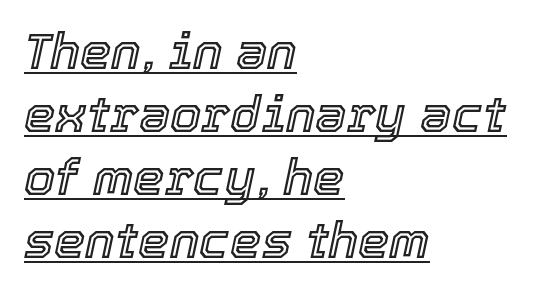
Q: Is the text italic (slanted)? A: Yes, it leans right by about 12 degrees.
Q: Is the text underlined? A: Yes.
Q: How is the paragraph aligned? A: Left-aligned.
Q: Is the spacing between letters normal or unusually wide? A: Normal.
Q: Is the spacing between lines tight, normal or loose? A: Normal.
Q: Width (condensed, normal, or wide)? A: Normal.
Q: x-height? A: Medium.
Q: Monospaced? A: No.
